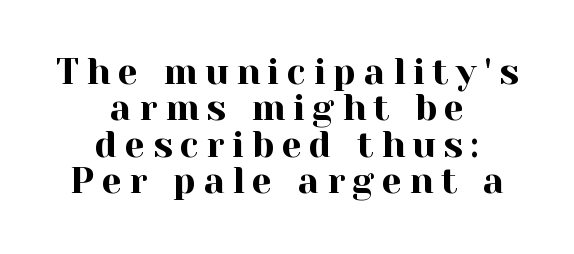
{"serif": "yes", "italic": "no", "width": "normal", "x_height": "medium", "monospaced": "no", "underline": "no", "align": "center", "line_spacing": "tight", "line_spacing_ratio": 1.01, "letter_spacing": "wide", "letter_spacing_em": 0.21, "glyph_px": 36}
